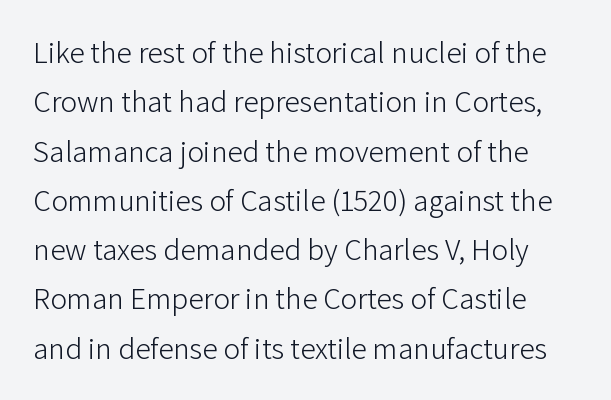
Q: Is the text bold? A: No.
Q: Is the text italic (slanted)? A: No, it is upright.
Q: Is the typeface a serif or a sans-serif typeface? A: Sans-serif.
Q: Is the text underlined? A: No.
Q: Is the spacing between letters normal or unusually wide? A: Normal.
Q: Is the spacing between lines tight, normal or loose? A: Normal.
Q: Width (condensed, normal, or wide)? A: Normal.
Q: Stroke contrast? A: Low.
Q: x-height? A: Medium.
Q: Monospaced? A: No.
